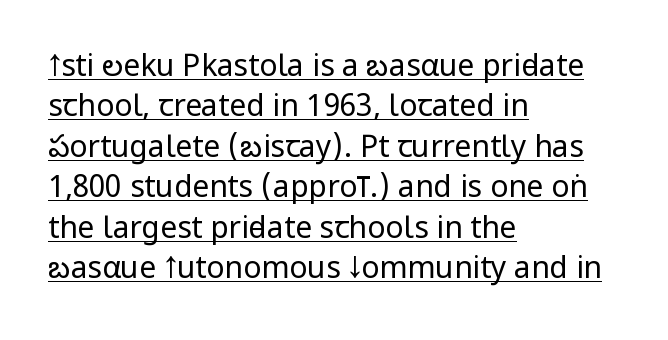
The image shows 30 px regular-weight, condensed sans-serif type, upright; set left-aligned, normal line spacing (1.35x), normal letter spacing, underlined; low stroke contrast and a large x-height.
